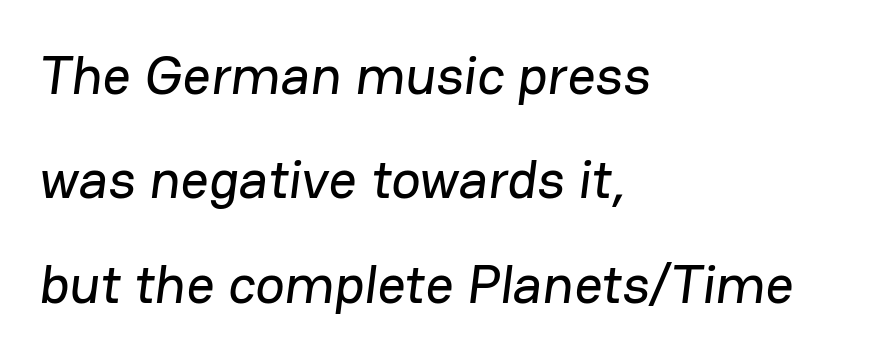
{"serif": "no", "width": "normal", "stroke_contrast": "low", "x_height": "medium", "monospaced": "no", "underline": "no", "align": "left", "line_spacing": "loose", "line_spacing_ratio": 1.9, "letter_spacing": "normal", "letter_spacing_em": 0.0, "glyph_px": 55}
